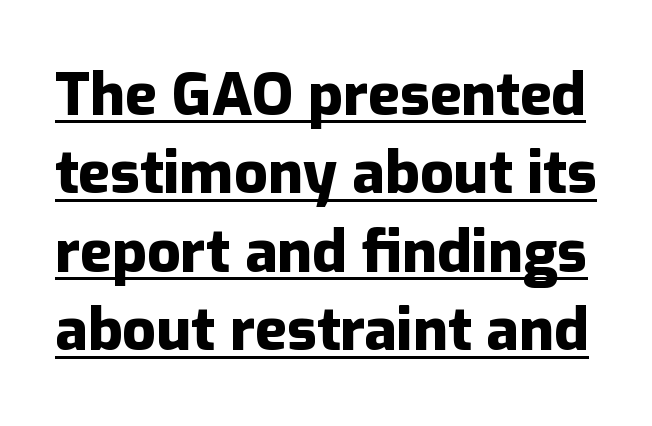
Q: Is the text bold? A: Yes.
Q: Is the text italic (slanted)? A: No, it is upright.
Q: Is the typeface a serif or a sans-serif typeface? A: Sans-serif.
Q: Is the text underlined? A: Yes.
Q: Is the spacing between letters normal or unusually wide? A: Normal.
Q: Is the spacing between lines tight, normal or loose? A: Normal.
Q: Width (condensed, normal, or wide)? A: Normal.
Q: Stroke contrast? A: Low.
Q: x-height? A: Medium.
Q: Monospaced? A: No.
